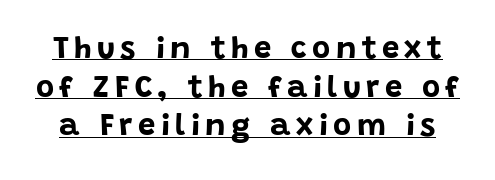
The image shows 31 px bold sans-serif type, upright; set normal line spacing (1.25x), underlined; low stroke contrast and a large x-height.
